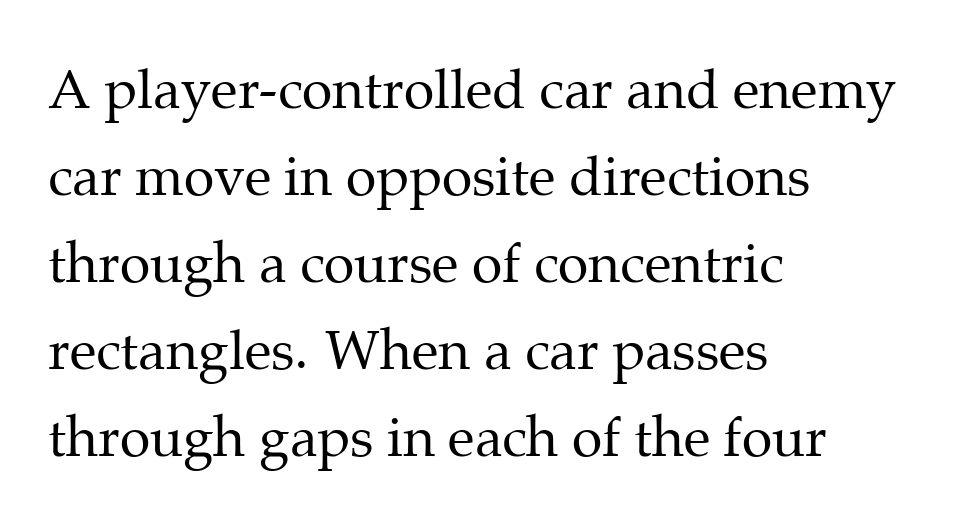
The image shows 55 px regular-weight serif type, upright; set left-aligned, normal line spacing (1.58x), normal letter spacing, not underlined; medium stroke contrast and a medium x-height.
